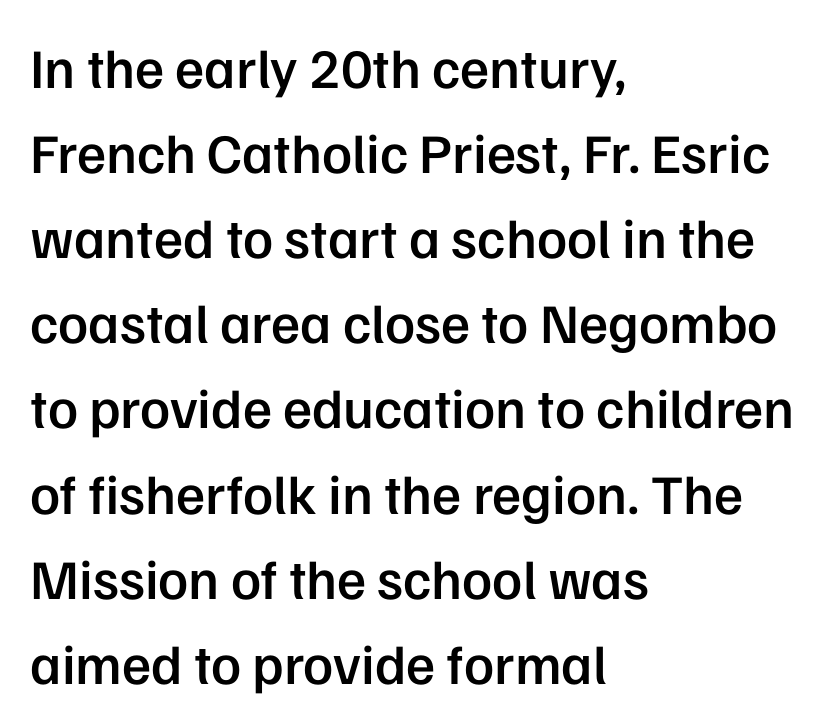
{"serif": "no", "italic": "no", "bold": "semi", "weight": "semibold", "width": "normal", "stroke_contrast": "low", "x_height": "medium", "monospaced": "no", "underline": "no", "align": "left", "line_spacing": "normal", "line_spacing_ratio": 1.52, "letter_spacing": "normal", "letter_spacing_em": 0.0, "glyph_px": 56}
